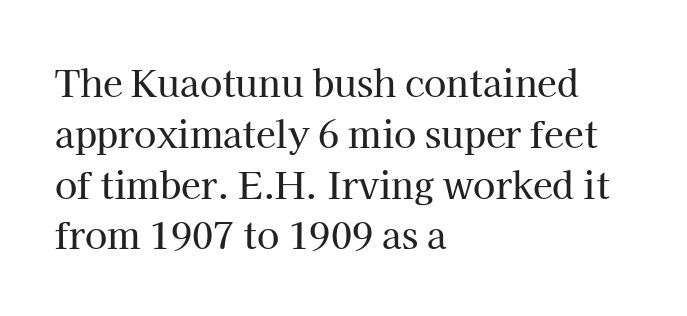
A typesetter would call this proportional, since set widths differ per character. Notice how descenders clear the ascenders below comfortably — that's standard leading. The compositor pushed each line to the left boundary. Serifs: yes, visible at the terminals of the letterforms. Characters follow at the spacing the type designer built in.
